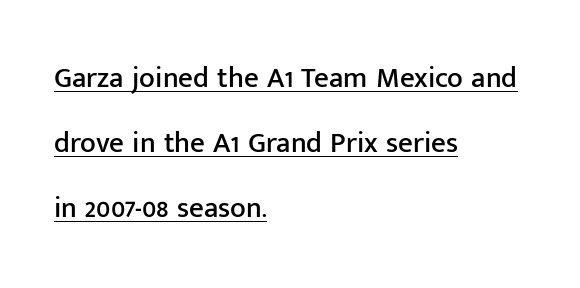
{"serif": "no", "italic": "no", "width": "normal", "stroke_contrast": "low", "x_height": "medium", "monospaced": "no", "underline": "yes", "align": "left", "line_spacing": "loose", "line_spacing_ratio": 2.25, "letter_spacing": "normal", "letter_spacing_em": 0.0, "glyph_px": 29}
